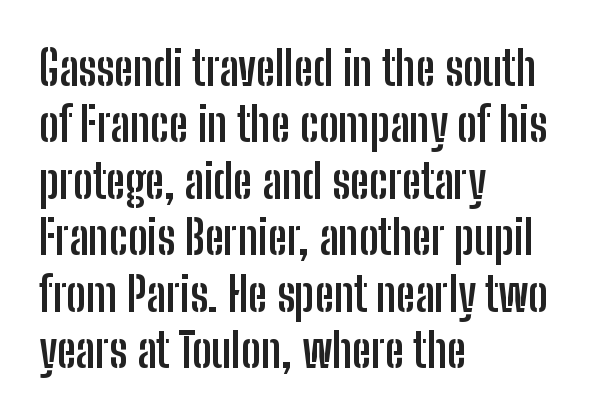
Spacing verdict: proportional, widths tailored to each character. Each glyph is drawn with heavy, bold strokes. The axis of the letterforms is exactly vertical. Each word holds together tightly as a unit, with standard inter-letter gaps. The ragged edge is on the right, which tells us the setting is flush left. Clear beneath every line of the passage.
